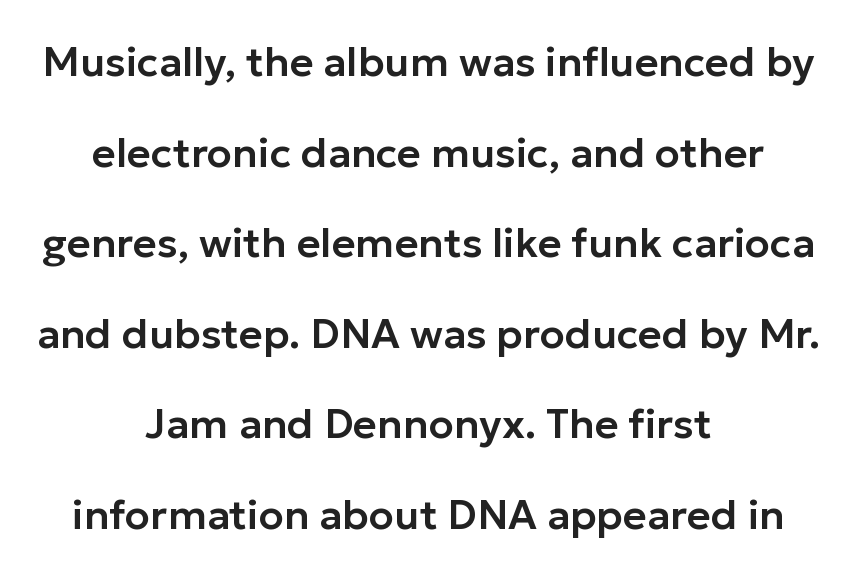
{"serif": "no", "italic": "no", "width": "normal", "stroke_contrast": "low", "x_height": "medium", "monospaced": "no", "underline": "no", "align": "center", "line_spacing": "loose", "line_spacing_ratio": 2.21, "letter_spacing": "normal", "letter_spacing_em": 0.0, "glyph_px": 41}
